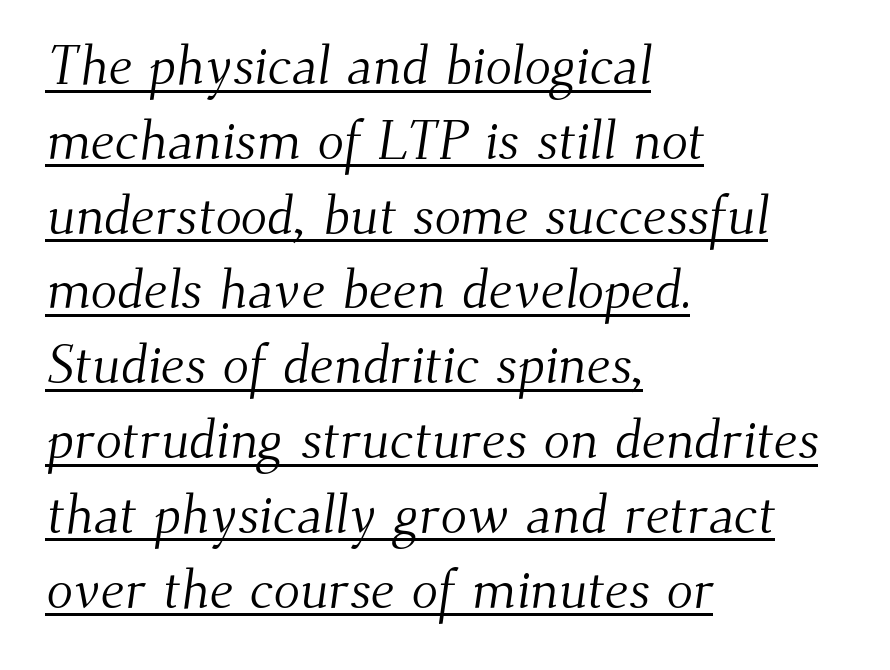
{"serif": "yes", "bold": "no", "weight": "light", "width": "normal", "stroke_contrast": "medium", "x_height": "small", "monospaced": "no", "underline": "yes", "align": "left", "line_spacing": "normal", "line_spacing_ratio": 1.36, "letter_spacing": "normal", "letter_spacing_em": 0.0, "glyph_px": 55}
